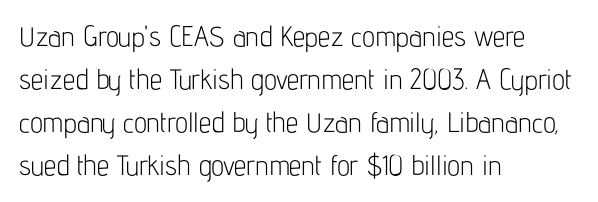
The image shows 28 px light, condensed sans-serif type, upright; set left-aligned, normal line spacing (1.54x), normal letter spacing, not underlined; low stroke contrast and a medium x-height.
